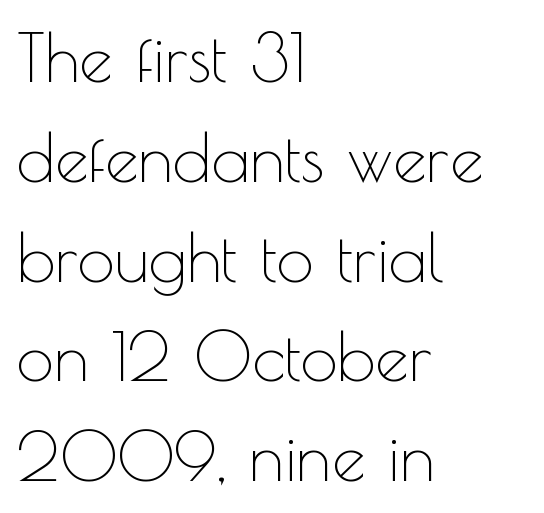
Q: Is the text bold? A: No.
Q: Is the text italic (slanted)? A: No, it is upright.
Q: Is the typeface a serif or a sans-serif typeface? A: Sans-serif.
Q: Is the text underlined? A: No.
Q: How is the paragraph aligned? A: Left-aligned.
Q: Is the spacing between letters normal or unusually wide? A: Normal.
Q: Is the spacing between lines tight, normal or loose? A: Normal.
Q: Width (condensed, normal, or wide)? A: Normal.
Q: x-height? A: Small.
Q: Monospaced? A: No.
